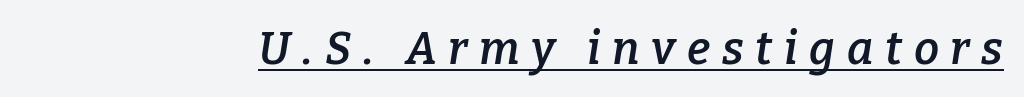
{"serif": "yes", "italic": "yes", "lean": "right", "slant_degrees": 9, "bold": "semi", "weight": "semibold", "width": "normal", "stroke_contrast": "low", "x_height": "medium", "monospaced": "no", "underline": "yes", "letter_spacing": "wide", "letter_spacing_em": 0.26, "glyph_px": 45}
